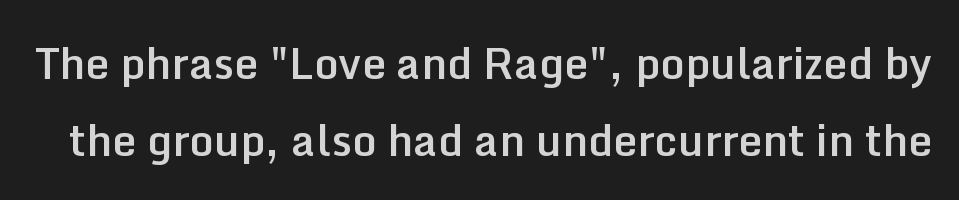
Q: Is the text bold? A: Semi-bold.
Q: Is the text italic (slanted)? A: No, it is upright.
Q: Is the typeface a serif or a sans-serif typeface? A: Sans-serif.
Q: Is the text underlined? A: No.
Q: Is the spacing between letters normal or unusually wide? A: Normal.
Q: Width (condensed, normal, or wide)? A: Normal.
Q: Stroke contrast? A: Low.
Q: x-height? A: Medium.
Q: Monospaced? A: No.
